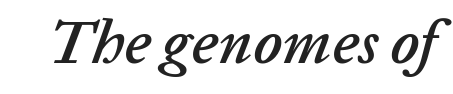
The image shows 61 px text type, italic (leaning right); set normal letter spacing, not underlined; low stroke contrast and a medium x-height.
